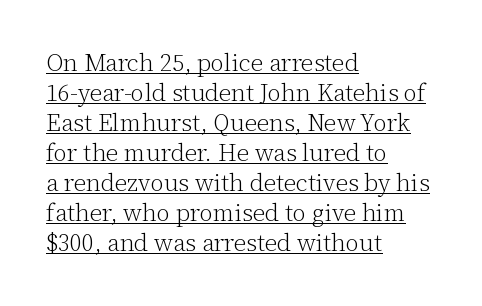
The letterforms sit shoulder to shoulder at normal distance. This sample is left-justified, so line endings fall wherever the words run out. Notice how a bar underscores the lettering throughout. Every stem runs plumb, perpendicular to the baseline. Baseline-to-baseline distance is the conventional proportion of letter height.
